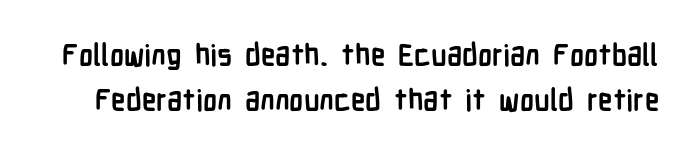
Q: Is the text bold? A: Yes.
Q: Is the text italic (slanted)? A: No, it is upright.
Q: Is the typeface a serif or a sans-serif typeface? A: Sans-serif.
Q: Is the text underlined? A: No.
Q: Is the spacing between letters normal or unusually wide? A: Normal.
Q: Is the spacing between lines tight, normal or loose? A: Normal.
Q: Width (condensed, normal, or wide)? A: Condensed.
Q: Stroke contrast? A: Low.
Q: x-height? A: Medium.
Q: Monospaced? A: No.
